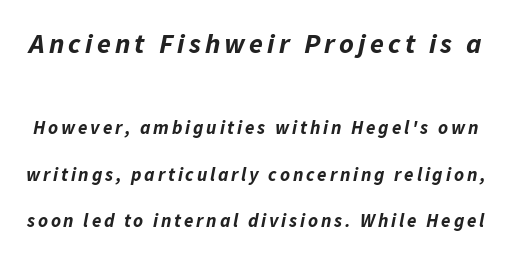
Q: Is the text bold? A: Yes.
Q: Is the text italic (slanted)? A: Yes, it leans right by about 11 degrees.
Q: Is the text underlined? A: No.
Q: Is the spacing between lines tight, normal or loose? A: Loose.
Q: Which block of text is set in a larger size, the first (top) or the second (bottom)? A: The first (top) one.
Q: Width (condensed, normal, or wide)? A: Normal.
Q: Stroke contrast? A: Low.
Q: x-height? A: Medium.
Q: Monospaced? A: No.
